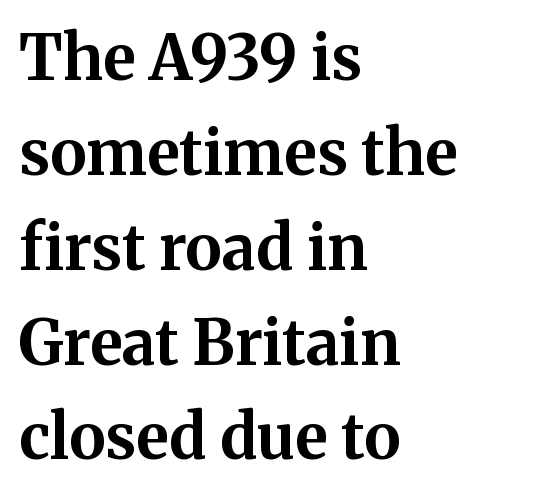
{"serif": "yes", "italic": "no", "bold": "yes", "weight": "bold", "width": "normal", "stroke_contrast": "medium", "x_height": "medium", "monospaced": "no", "underline": "no", "align": "left", "line_spacing": "normal", "line_spacing_ratio": 1.53, "letter_spacing": "normal", "letter_spacing_em": 0.0, "glyph_px": 62}
